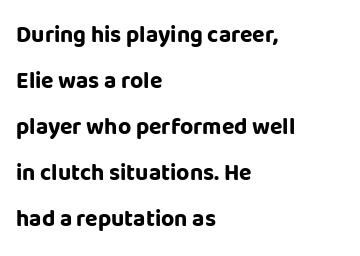
Stroke thickness is high; the sample reads as a true bold. This block would shrink considerably if given ordinary leading; it's expanded now. Notice how the passage keeps a crisp vertical edge on the left only. Characters follow at the spacing the type designer built in. Plain, unruled lines of type. This is the regular roman posture of the typeface.
